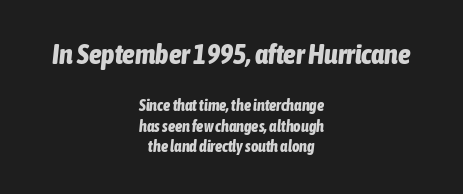
The image shows 28 px bold, condensed type, italic (leaning right); set centered, normal line spacing (1.3x), normal letter spacing, not underlined; the first (top) block is 1.75x larger; low stroke contrast and a medium x-height.
